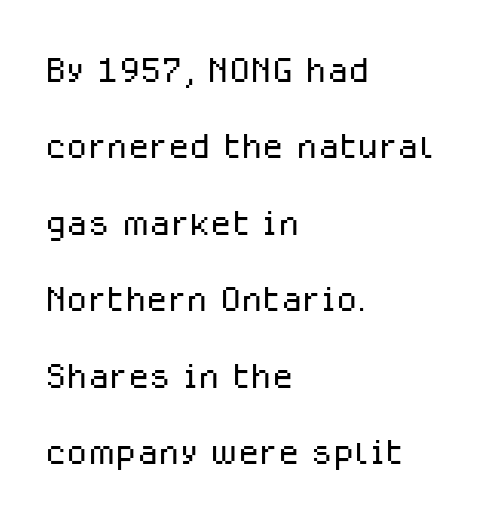
{"serif": "no", "italic": "no", "bold": "no", "weight": "light", "width": "normal", "stroke_contrast": "low", "x_height": "medium", "monospaced": "no", "underline": "no", "align": "left", "line_spacing": "normal", "line_spacing_ratio": 1.56, "letter_spacing": "normal", "letter_spacing_em": 0.0, "glyph_px": 49}
